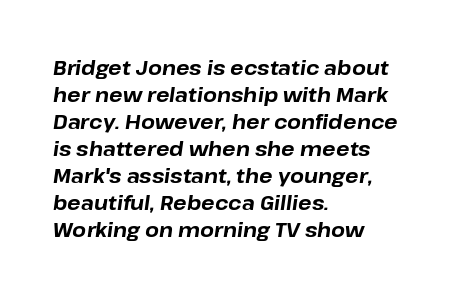
Students, this is bold: see how much ink each stroke carries. Characters are canted at an angle relative to the baseline's perpendicular. Regarding leading, the lines here are spaced in the standard way. Each word holds together tightly as a unit, with standard inter-letter gaps.
